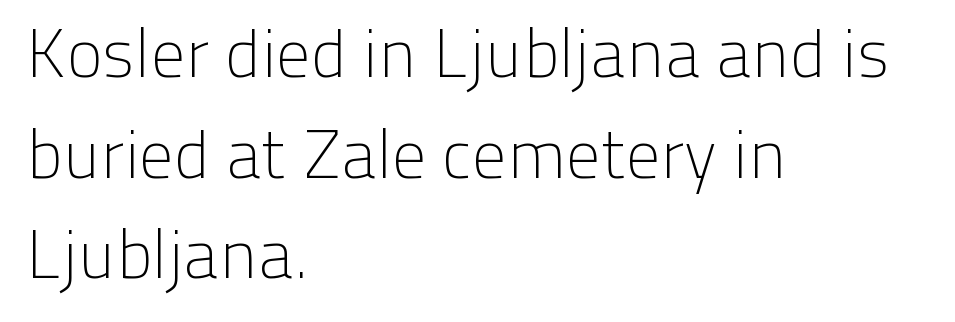
{"serif": "no", "italic": "no", "bold": "no", "weight": "light", "width": "normal", "stroke_contrast": "low", "x_height": "medium", "monospaced": "no", "underline": "no", "align": "left", "line_spacing": "normal", "line_spacing_ratio": 1.48, "letter_spacing": "normal", "letter_spacing_em": 0.0, "glyph_px": 68}
